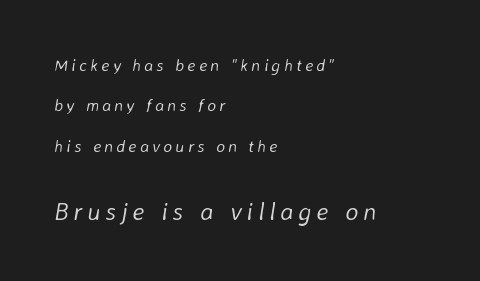
Q: Is the text bold? A: No.
Q: Is the text italic (slanted)? A: Yes, it leans right by about 8 degrees.
Q: Is the text underlined? A: No.
Q: How is the paragraph aligned? A: Left-aligned.
Q: Is the spacing between lines tight, normal or loose? A: Loose.
Q: Which block of text is set in a larger size, the first (top) or the second (bottom)? A: The second (bottom) one.
